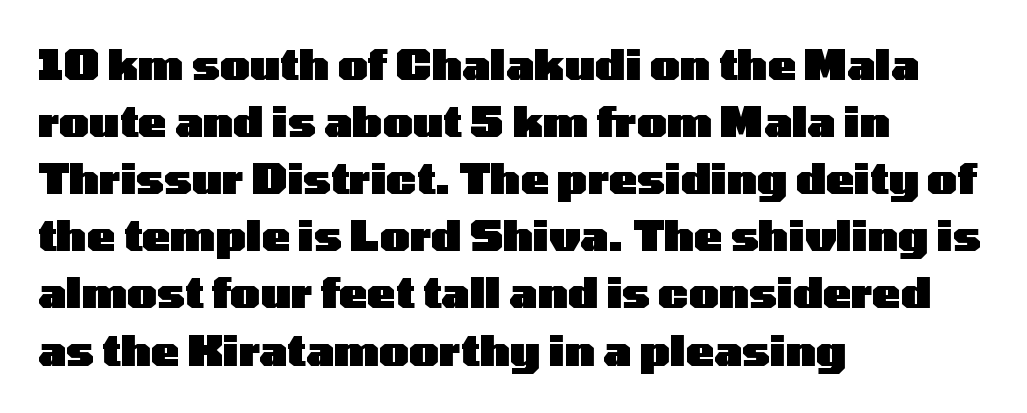
The space beneath each line is pristine and unruled. Tracking here is standard; glyphs follow each other at the usual distance. These lines are composed in type without serifs. The font is running at its bold setting. The lettering stays uniformly vertical, giving the passage a roman look. The passage is arranged the way most books set body copy — flush left.
